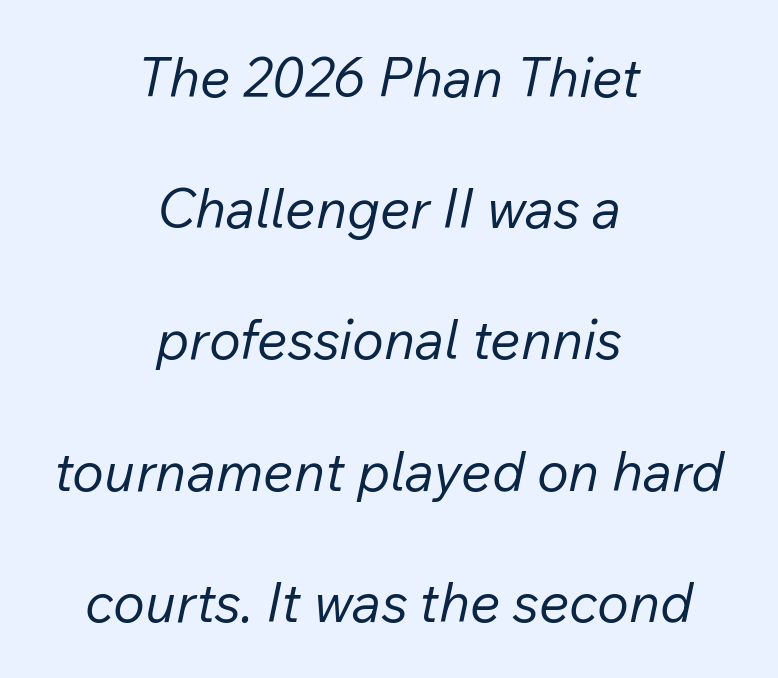
The image shows 54 px regular-weight type, italic (leaning right); set centered, loose line spacing (2.43x), normal letter spacing, not underlined; low stroke contrast and a medium x-height.
